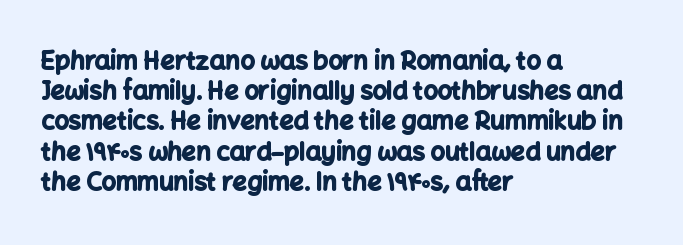
{"italic": "no", "bold": "yes", "underline": "no", "align": "left", "line_spacing_ratio": 1.21, "letter_spacing": "normal", "letter_spacing_em": 0.0, "glyph_px": 25}
